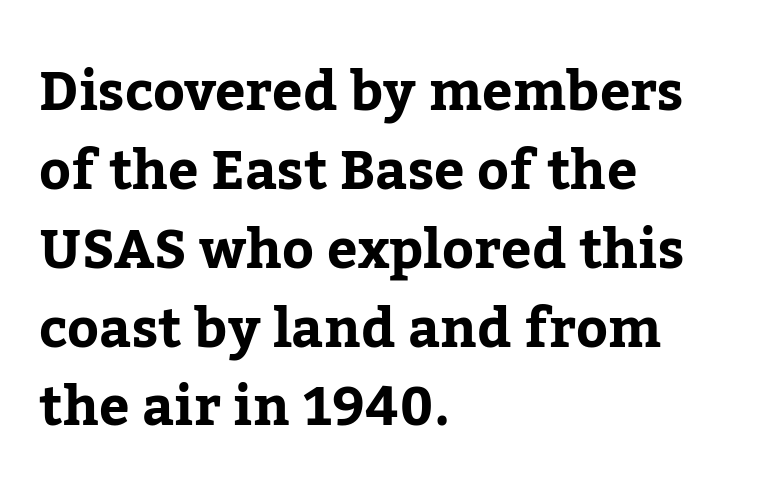
The image shows 54 px serif type, upright; set left-aligned, normal line spacing (1.46x), normal letter spacing, not underlined; low stroke contrast and a medium x-height.
